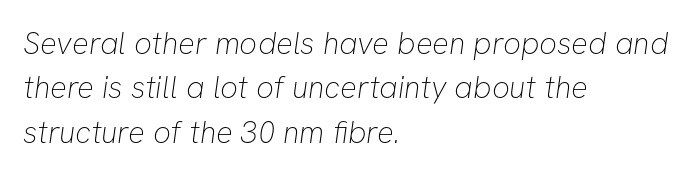
The image shows 31 px thin sans-serif type; set left-aligned, normal line spacing (1.43x), normal letter spacing, not underlined; low stroke contrast and a medium x-height.
